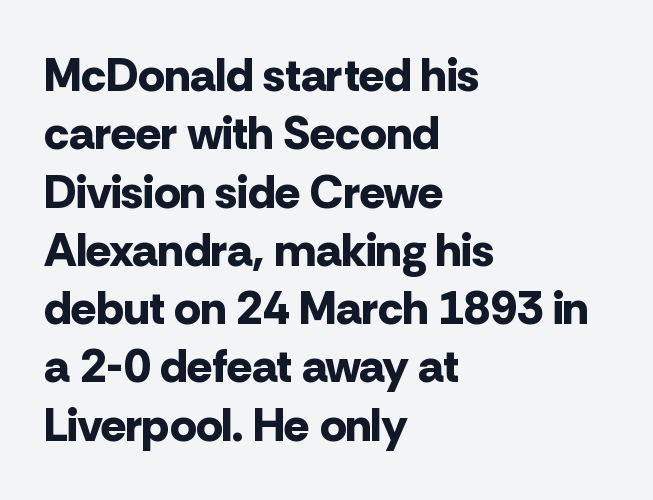
A student would call this left alignment; a typographer would say flush left, rag right. Looks like regular typesetting: each glyph gets only the width it needs. Letters rest on an invisible, unmarked baseline. The face used here has the dense, thick strokes of a bold. What stands out about the letter spacing? Nothing — it is the standard amount.
